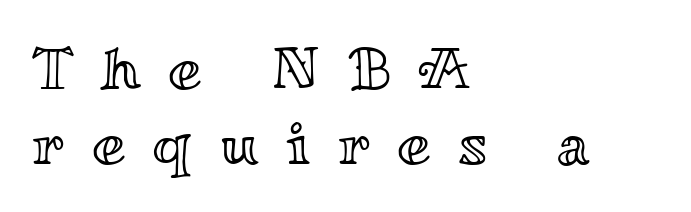
Look at the tracking — it's clearly loosened, letters drifting apart. Does the copy run flush right? No — it runs flush left. Descenders hang freely into open space. Spacing verdict: proportional, widths tailored to each character.
